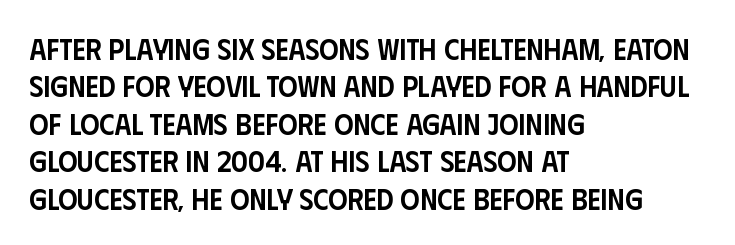
The space between consecutive lines is moderate. No feet cap the strokes, marking this as sans-serif type. Characters remain perfectly vertical along every line. A somewhat darkened texture: the type is semibold rather than bold. Compared with typical body copy, the letter spacing here is the same. A typesetter would call this proportional, since set widths differ per character.
